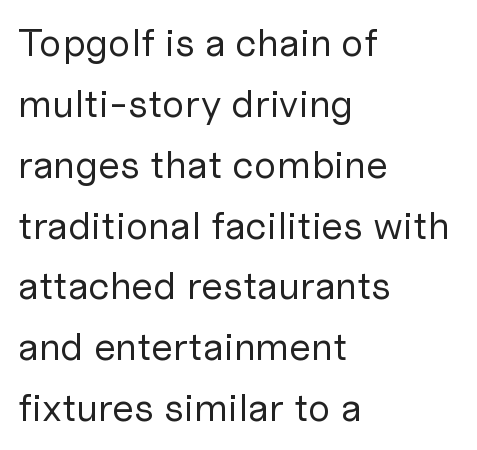
This rendering leaves character spacing at its baseline value. The compositor pushed each line to the left boundary. Check the space under the baseline: it is left empty. The weight would be labelled regular, book, light, or lighter still. Summary of vertical rhythm: regular, with standard interline spacing. Varying glyph widths throughout — classic text-font behaviour.
